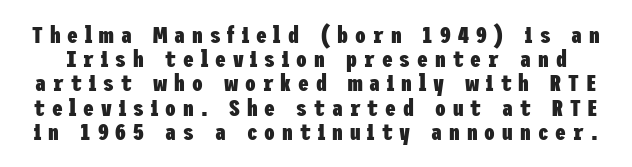
The image shows 24 px bold type, upright; set tight line spacing (1.01x), unusually wide letter spacing (+0.29 em), not underlined.
